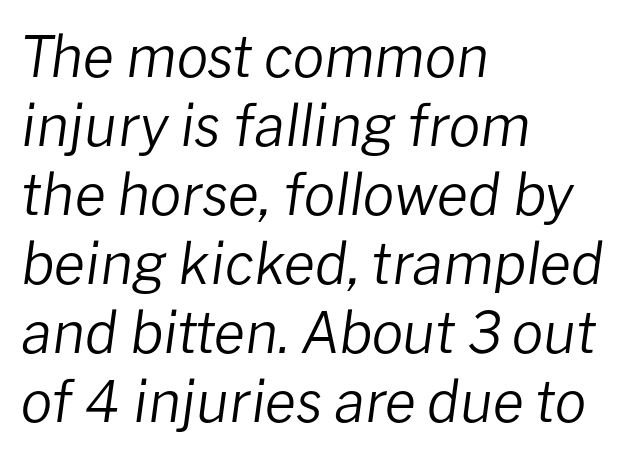
Q: Is the text bold? A: No.
Q: Is the text italic (slanted)? A: Yes, it leans right by about 8 degrees.
Q: Is the text underlined? A: No.
Q: How is the paragraph aligned? A: Left-aligned.
Q: Is the spacing between letters normal or unusually wide? A: Normal.
Q: Width (condensed, normal, or wide)? A: Normal.
Q: Stroke contrast? A: Low.
Q: x-height? A: Medium.
Q: Monospaced? A: No.
